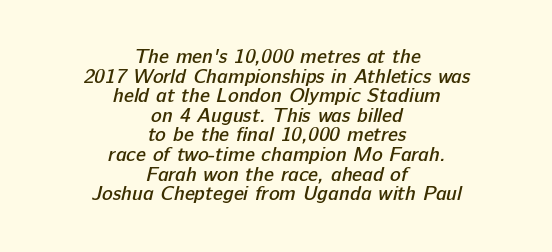
Q: Is the text bold? A: Semi-bold.
Q: Is the text underlined? A: No.
Q: How is the paragraph aligned? A: Centered.
Q: Is the spacing between letters normal or unusually wide? A: Normal.
Q: Is the spacing between lines tight, normal or loose? A: Tight.
